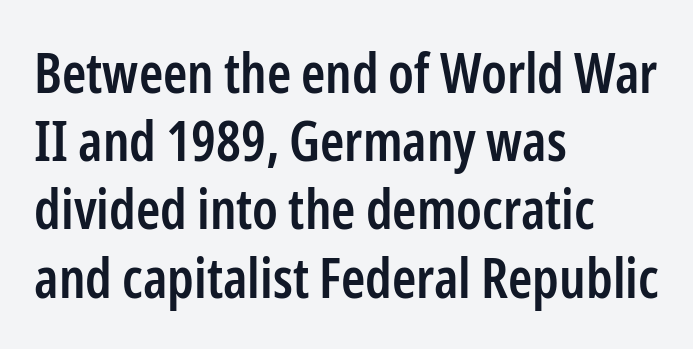
The image shows 55 px semibold, condensed sans-serif type, upright; set left-aligned, line spacing 1.24x, normal letter spacing, not underlined; low stroke contrast and a medium x-height.
